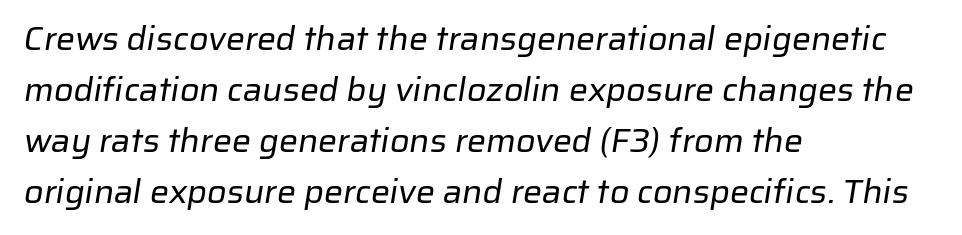
Q: Is the text bold? A: No.
Q: Is the typeface a serif or a sans-serif typeface? A: Sans-serif.
Q: Is the text underlined? A: No.
Q: How is the paragraph aligned? A: Left-aligned.
Q: Is the spacing between letters normal or unusually wide? A: Normal.
Q: Is the spacing between lines tight, normal or loose? A: Normal.
Q: Width (condensed, normal, or wide)? A: Normal.
Q: Stroke contrast? A: Low.
Q: x-height? A: Medium.
Q: Monospaced? A: No.
